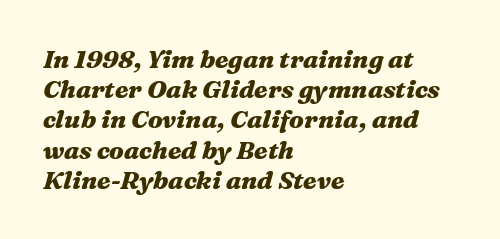
No word sits above an underline. Which margin do the lines hug? The left one — the right edge is uneven. Is the type slanted? Yes — the strokes lean at a clear angle. How are the letters spaced? Ordinarily, with no added tracking. Plenty of ink on the page — the face is bold.
